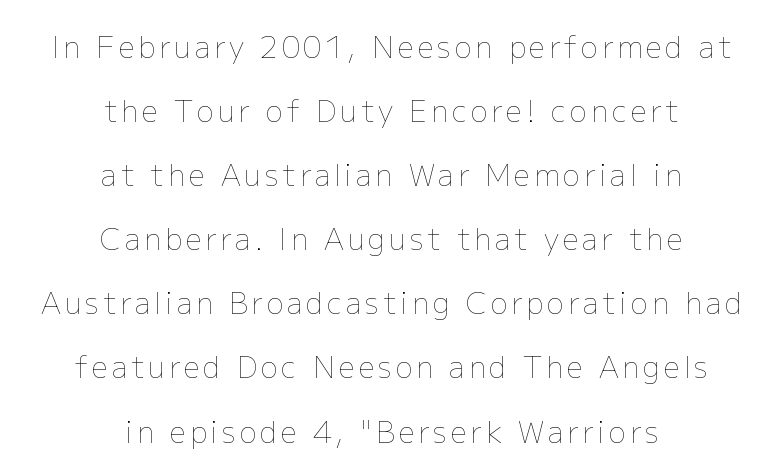
The line-height multiplier appears high, well above default. Looks like regular typesetting: each glyph gets only the width it needs. Check the space under the baseline: it is left empty. Centered paragraph, ragged on both sides.
